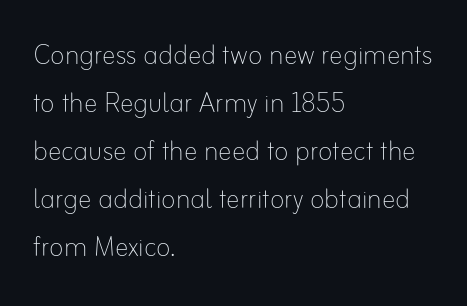
{"italic": "no", "bold": "no", "weight": "thin", "width": "normal", "stroke_contrast": "low", "x_height": "small", "monospaced": "no", "underline": "no", "align": "left", "line_spacing": "normal", "line_spacing_ratio": 1.41, "letter_spacing": "normal", "letter_spacing_em": 0.0, "glyph_px": 34}
